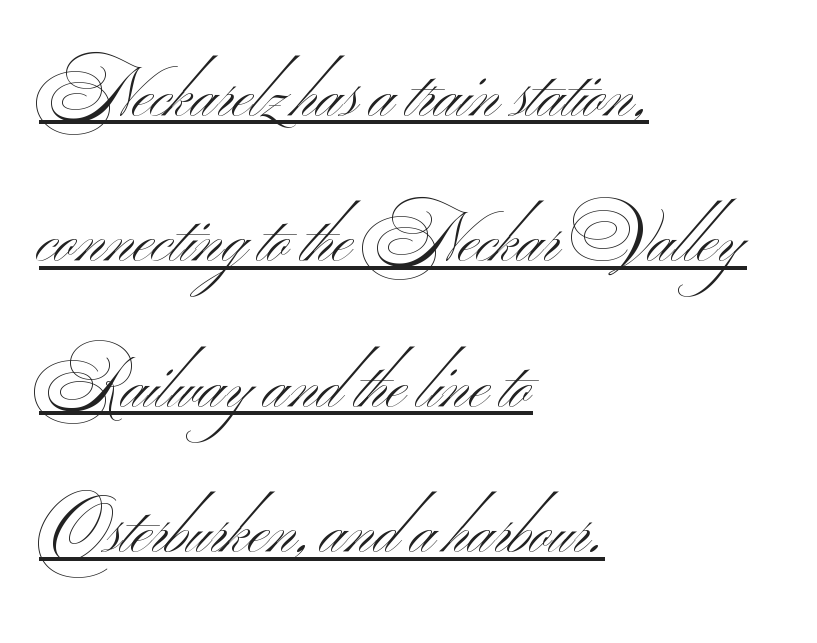
{"serif": "no", "bold": "no", "weight": "light", "width": "wide", "stroke_contrast": "medium", "x_height": "small", "monospaced": "no", "underline": "yes", "align": "left", "line_spacing": "loose", "line_spacing_ratio": 2.17, "letter_spacing": "normal", "letter_spacing_em": 0.0, "glyph_px": 67}
